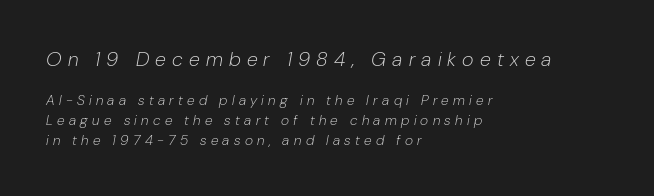
Horizontal bands of white between lines are of average thickness. Size contrast runs from large at the top to small at the bottom. Plain, unruled lines of type. One-word summary of the alignment: left. Rendered with sloped, italic letterforms. The face used here is rendered with a markedly widened letterfit.
